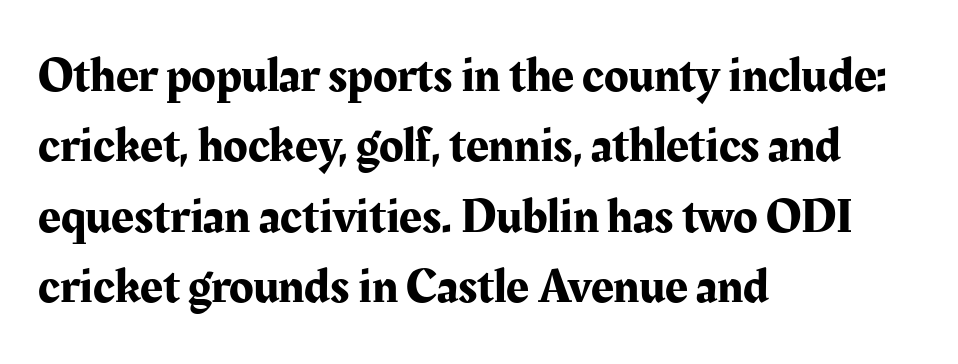
This sample is left-justified, so line endings fall wherever the words run out. Underlining? Definitely not there. Varying glyph widths throughout — classic text-font behaviour. In terms of leading, this rendering sits right in the middle.
